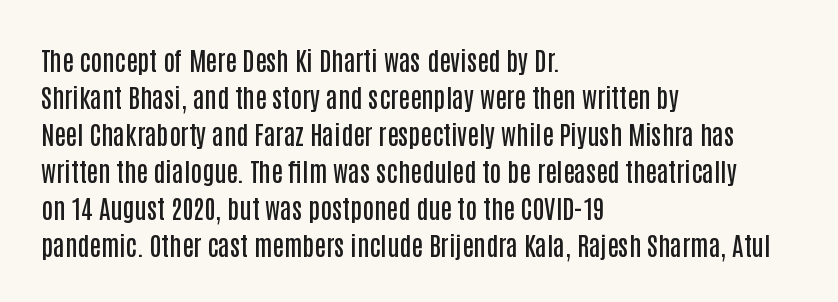
The image shows 26 px text type, upright; set left-aligned, normal line spacing (1.42x), normal letter spacing, not underlined.
